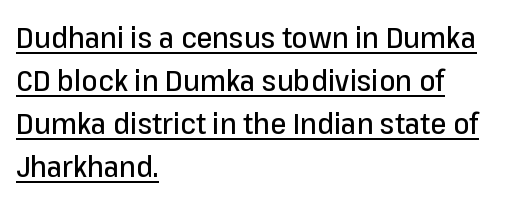
The image shows 29 px sans-serif type, upright; set left-aligned, normal line spacing (1.48x), normal letter spacing, underlined; low stroke contrast and a medium x-height.
